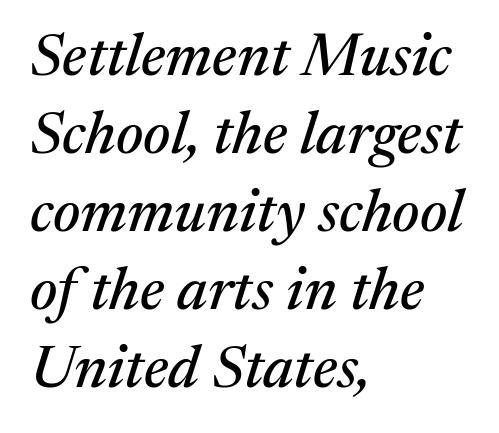
Q: Is the text italic (slanted)? A: Yes, it leans right by about 17 degrees.
Q: Is the typeface a serif or a sans-serif typeface? A: Serif.
Q: Is the text underlined? A: No.
Q: How is the paragraph aligned? A: Left-aligned.
Q: Is the spacing between letters normal or unusually wide? A: Normal.
Q: Is the spacing between lines tight, normal or loose? A: Normal.
Q: Width (condensed, normal, or wide)? A: Normal.
Q: Stroke contrast? A: Medium.
Q: x-height? A: Medium.
Q: Monospaced? A: No.
